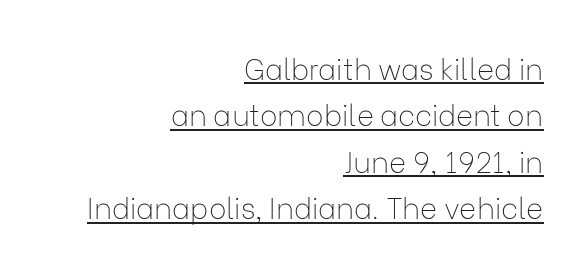
{"serif": "no", "italic": "no", "bold": "no", "weight": "thin", "width": "normal", "stroke_contrast": "low", "x_height": "medium", "monospaced": "no", "underline": "yes", "align": "right", "line_spacing": "normal", "line_spacing_ratio": 1.6, "letter_spacing": "normal", "letter_spacing_em": 0.0, "glyph_px": 29}
